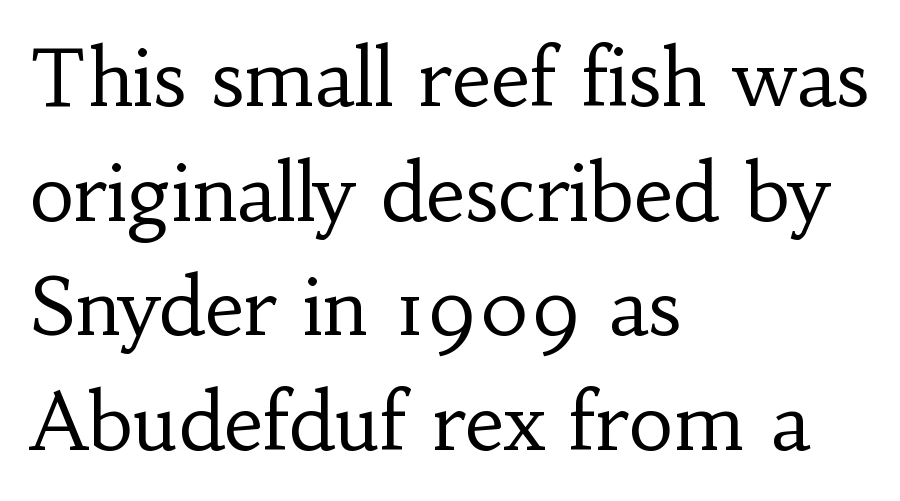
{"serif": "yes", "italic": "no", "bold": "no", "weight": "regular", "width": "normal", "stroke_contrast": "low", "x_height": "small", "monospaced": "no", "underline": "no", "align": "left", "line_spacing": "normal", "line_spacing_ratio": 1.47, "letter_spacing": "normal", "letter_spacing_em": 0.0, "glyph_px": 78}
